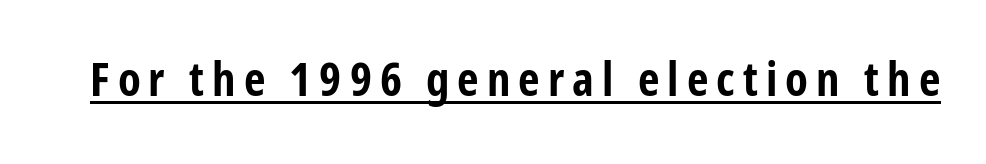
The image shows 47 px bold, condensed sans-serif type, upright; set underlined; low stroke contrast and a medium x-height.
